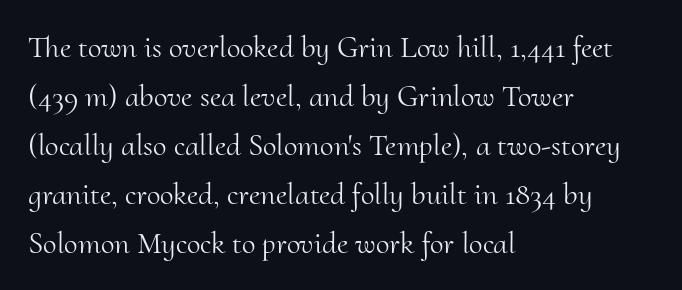
{"serif": "yes", "italic": "no", "bold": "no", "weight": "light", "width": "normal", "stroke_contrast": "medium", "x_height": "small", "monospaced": "no", "underline": "no", "align": "left", "line_spacing": "normal", "line_spacing_ratio": 1.58, "letter_spacing": "normal", "letter_spacing_em": 0.0, "glyph_px": 31}
